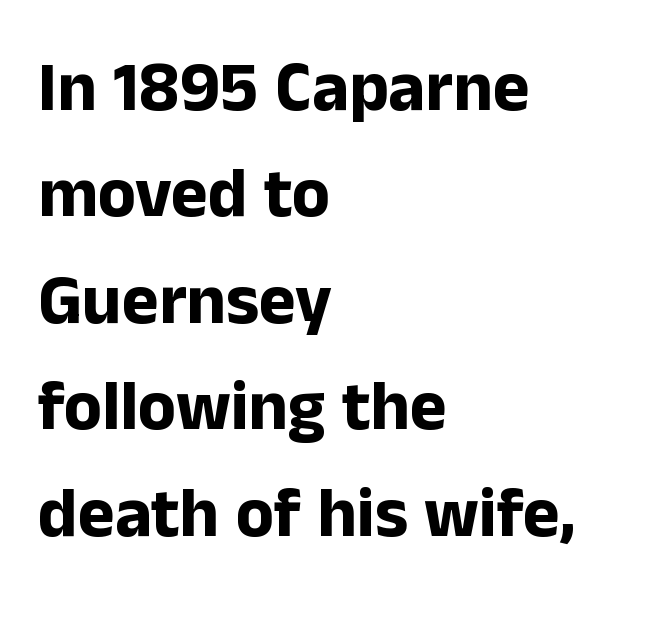
Q: Is the text bold? A: Yes.
Q: Is the text italic (slanted)? A: No, it is upright.
Q: Is the typeface a serif or a sans-serif typeface? A: Sans-serif.
Q: Is the text underlined? A: No.
Q: How is the paragraph aligned? A: Left-aligned.
Q: Is the spacing between letters normal or unusually wide? A: Normal.
Q: Is the spacing between lines tight, normal or loose? A: Normal.
Q: Width (condensed, normal, or wide)? A: Normal.
Q: Stroke contrast? A: Low.
Q: x-height? A: Medium.
Q: Monospaced? A: No.
